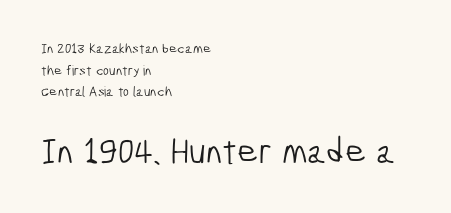
The space between consecutive lines is moderate. Top chunk: small. Bottom chunk: large. Letterform terminals end flat and unadorned throughout the passage. Notice how the passage keeps a crisp vertical edge on the left only.
